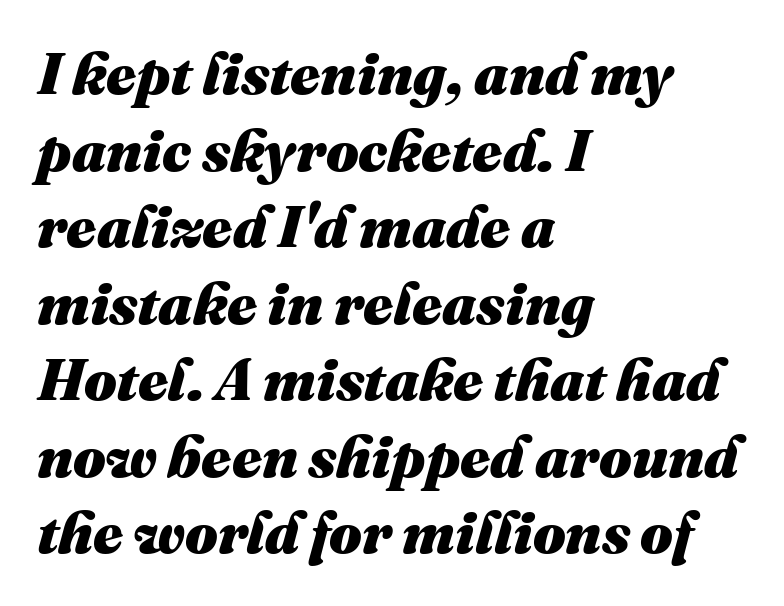
{"italic": "yes", "lean": "right", "slant_degrees": 16, "bold": "yes", "weight": "heavy", "width": "normal", "stroke_contrast": "medium", "x_height": "medium", "monospaced": "no", "underline": "no", "align": "left", "line_spacing": "normal", "line_spacing_ratio": 1.32, "letter_spacing": "normal", "letter_spacing_em": 0.0, "glyph_px": 58}
